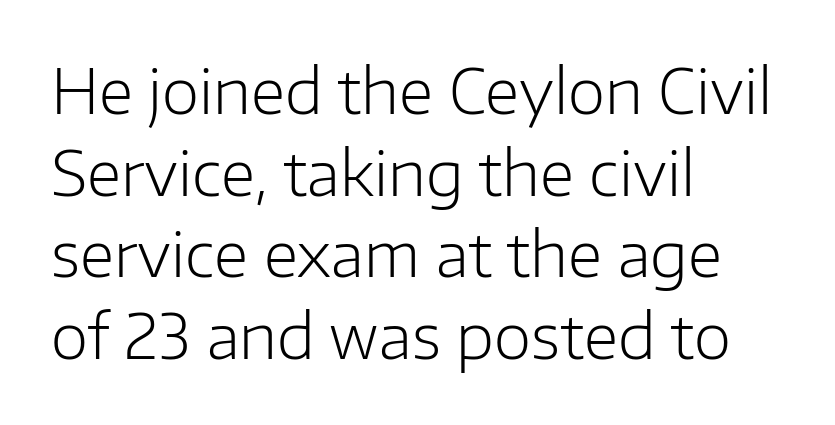
Q: Is the text bold? A: No.
Q: Is the text italic (slanted)? A: No, it is upright.
Q: Is the typeface a serif or a sans-serif typeface? A: Sans-serif.
Q: Is the text underlined? A: No.
Q: How is the paragraph aligned? A: Left-aligned.
Q: Is the spacing between letters normal or unusually wide? A: Normal.
Q: Is the spacing between lines tight, normal or loose? A: Normal.
Q: Width (condensed, normal, or wide)? A: Normal.
Q: Stroke contrast? A: Low.
Q: x-height? A: Medium.
Q: Monospaced? A: No.
